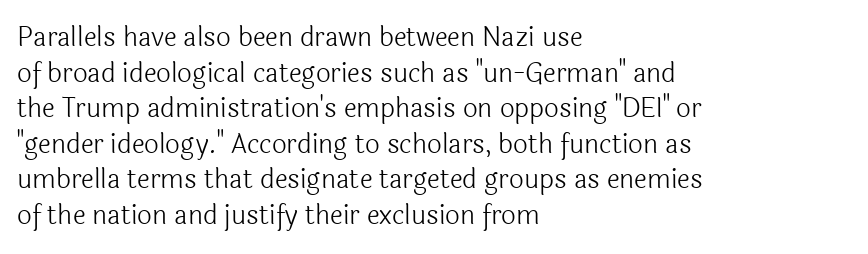
Q: Is the text bold? A: No.
Q: Is the text italic (slanted)? A: No, it is upright.
Q: Is the text underlined? A: No.
Q: How is the paragraph aligned? A: Left-aligned.
Q: Is the spacing between letters normal or unusually wide? A: Normal.
Q: Is the spacing between lines tight, normal or loose? A: Normal.
